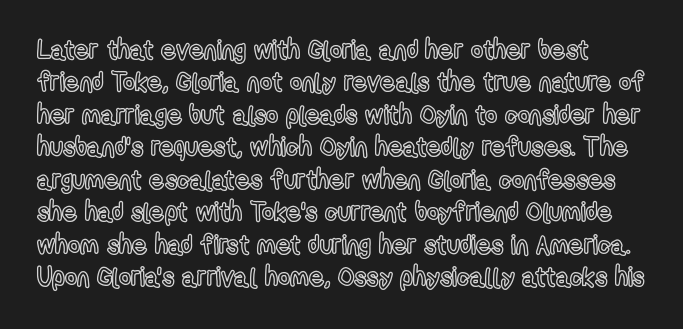
Q: Is the text italic (slanted)? A: No, it is upright.
Q: Is the text underlined? A: No.
Q: Is the spacing between letters normal or unusually wide? A: Normal.
Q: Is the spacing between lines tight, normal or loose? A: Normal.
